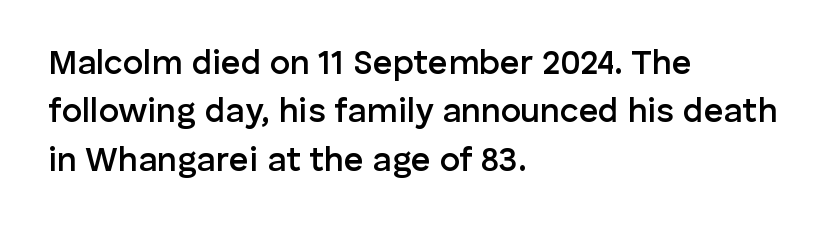
Honestly, the letter spacing is just normal — you wouldn't notice it. Each letter's strokes conclude bluntly, with no projecting serifs. Note the varied advance widths — an 'i' is clearly narrower than an 'm'. Set as a demibold, roughly 600 on the weight scale.
